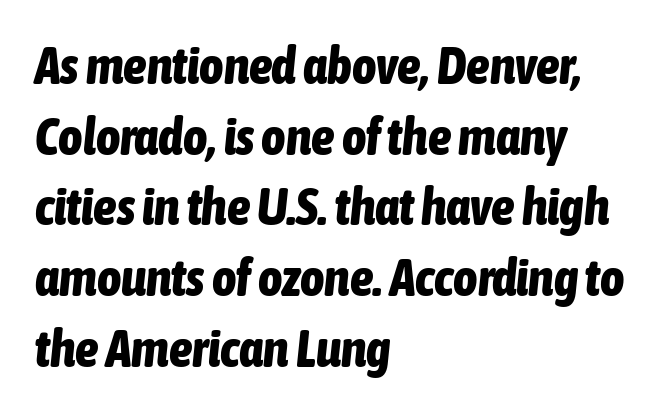
Q: Is the text bold? A: Yes.
Q: Is the text italic (slanted)? A: Yes, it leans right by about 6 degrees.
Q: Is the text underlined? A: No.
Q: How is the paragraph aligned? A: Left-aligned.
Q: Is the spacing between letters normal or unusually wide? A: Normal.
Q: Is the spacing between lines tight, normal or loose? A: Normal.
Q: Width (condensed, normal, or wide)? A: Condensed.
Q: Stroke contrast? A: Low.
Q: x-height? A: Medium.
Q: Monospaced? A: No.
